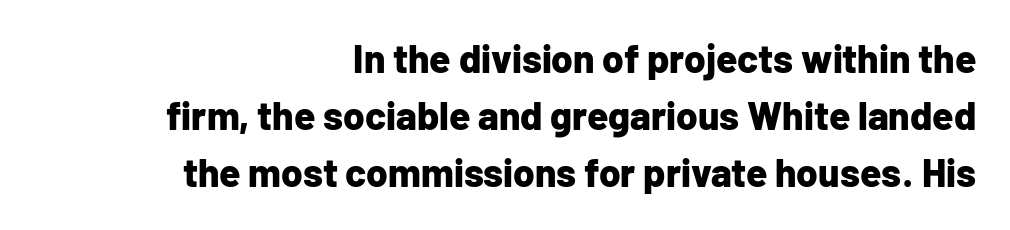
Compared with a flush-left layout, this one pins lines to the opposite, right side. Rendered with straight, roman letterforms. Letters rest on an invisible, unmarked baseline. Characters follow at the spacing the type designer built in. The font is running at its bold setting.
